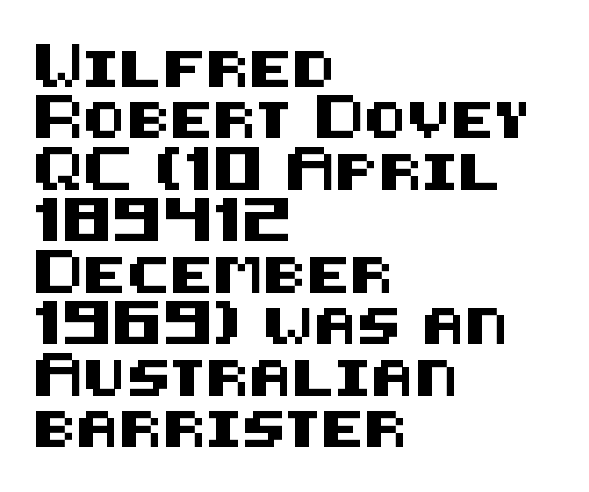
{"serif": "no", "italic": "no", "width": "normal", "stroke_contrast": "medium", "x_height": "large", "underline": "no", "align": "left", "line_spacing": "normal", "line_spacing_ratio": 1.43, "letter_spacing": "normal", "letter_spacing_em": 0.0, "glyph_px": 36}
